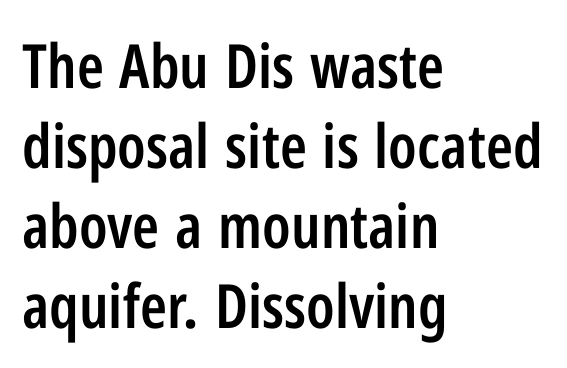
The image shows 61 px semibold, condensed sans-serif type, upright; set left-aligned, normal line spacing (1.31x), normal letter spacing, not underlined; low stroke contrast and a medium x-height.
